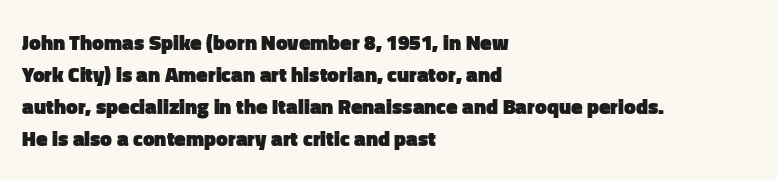
{"italic": "no", "bold": "yes", "underline": "no", "align": "left", "line_spacing": "normal", "line_spacing_ratio": 1.52, "letter_spacing": "normal", "letter_spacing_em": 0.0, "glyph_px": 21}
